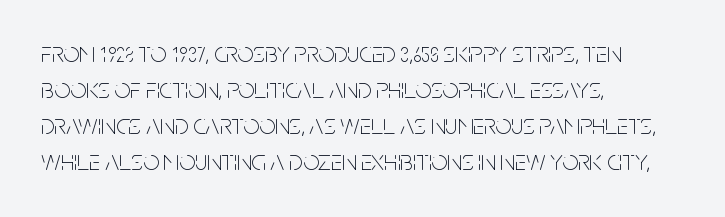
The image shows 28 px thin, condensed sans-serif type, upright; set left-aligned, normal line spacing (1.29x), normal letter spacing, not underlined; low stroke contrast and a large x-height.
